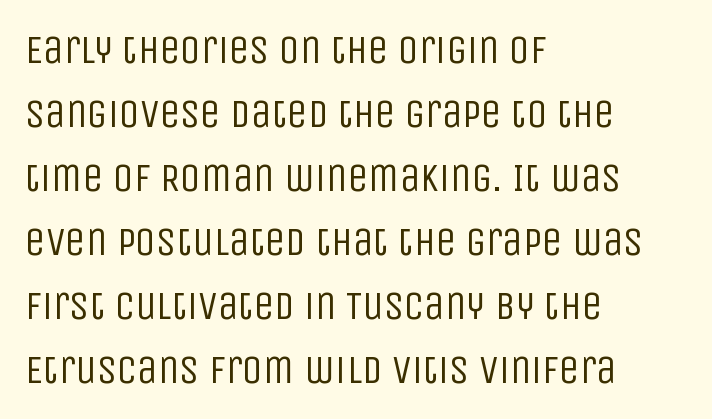
Q: Is the text bold? A: No.
Q: Is the text italic (slanted)? A: No, it is upright.
Q: Is the typeface a serif or a sans-serif typeface? A: Sans-serif.
Q: Is the text underlined? A: No.
Q: How is the paragraph aligned? A: Left-aligned.
Q: Is the spacing between letters normal or unusually wide? A: Normal.
Q: Is the spacing between lines tight, normal or loose? A: Normal.
Q: Width (condensed, normal, or wide)? A: Condensed.
Q: Stroke contrast? A: Low.
Q: x-height? A: Large.
Q: Monospaced? A: No.
